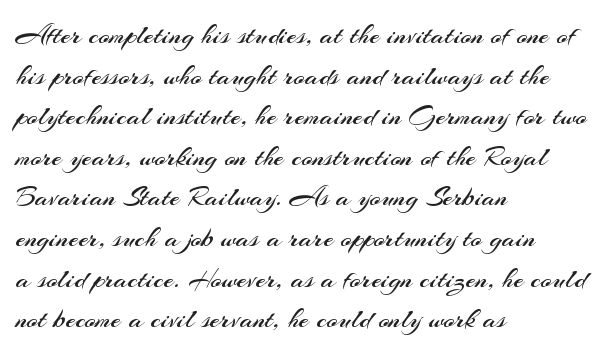
Q: Is the text bold? A: No.
Q: Is the text italic (slanted)? A: Yes.
Q: Is the typeface a serif or a sans-serif typeface? A: Sans-serif.
Q: Is the text underlined? A: No.
Q: How is the paragraph aligned? A: Left-aligned.
Q: Is the spacing between letters normal or unusually wide? A: Normal.
Q: Is the spacing between lines tight, normal or loose? A: Normal.
Q: Width (condensed, normal, or wide)? A: Normal.
Q: Stroke contrast? A: Medium.
Q: x-height? A: Small.
Q: Monospaced? A: No.
